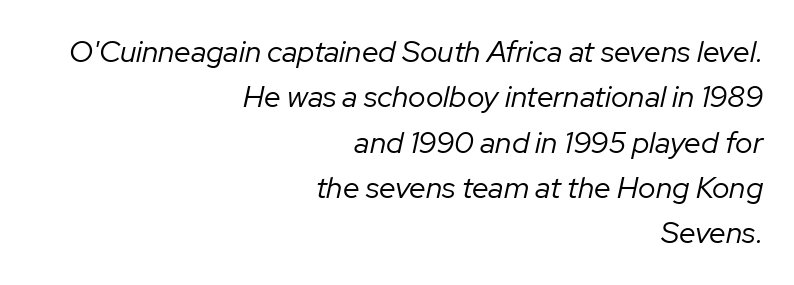
Q: Is the text bold? A: No.
Q: Is the text italic (slanted)? A: Yes, it leans right by about 12 degrees.
Q: Is the text underlined? A: No.
Q: How is the paragraph aligned? A: Right-aligned.
Q: Is the spacing between letters normal or unusually wide? A: Normal.
Q: Is the spacing between lines tight, normal or loose? A: Normal.
Q: Width (condensed, normal, or wide)? A: Normal.
Q: Stroke contrast? A: Low.
Q: x-height? A: Medium.
Q: Monospaced? A: No.
